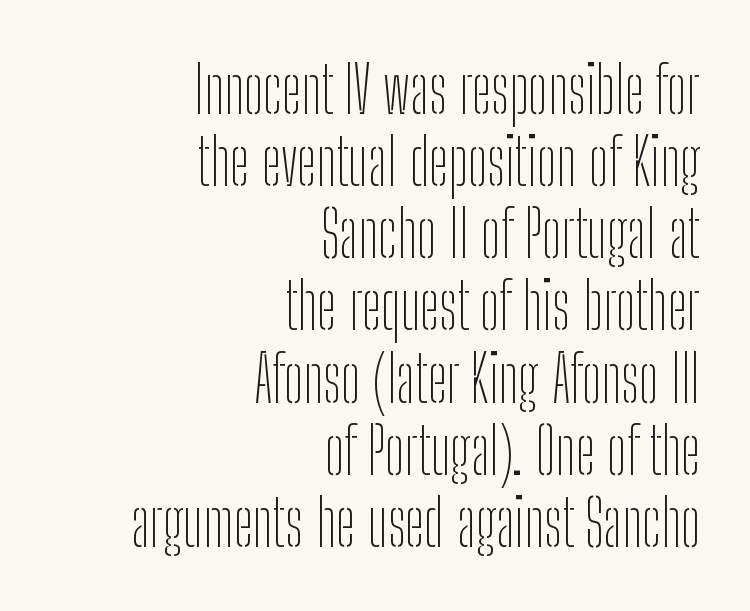
{"serif": "no", "italic": "no", "bold": "no", "weight": "thin", "width": "condensed", "stroke_contrast": "low", "x_height": "medium", "monospaced": "no", "underline": "no", "align": "right", "line_spacing": "tight", "line_spacing_ratio": 1.11, "letter_spacing": "normal", "letter_spacing_em": 0.0, "glyph_px": 65}
